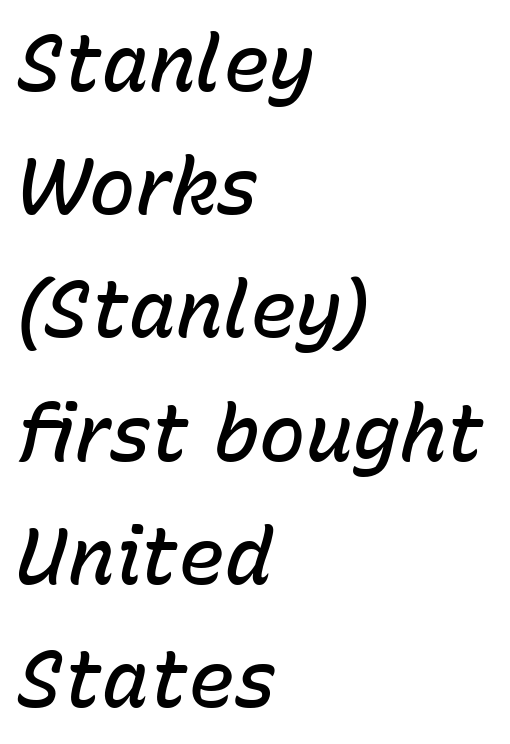
The image shows 78 px semibold type, italic (leaning right); set left-aligned, normal line spacing (1.58x), normal letter spacing, not underlined; low stroke contrast and a medium x-height.
